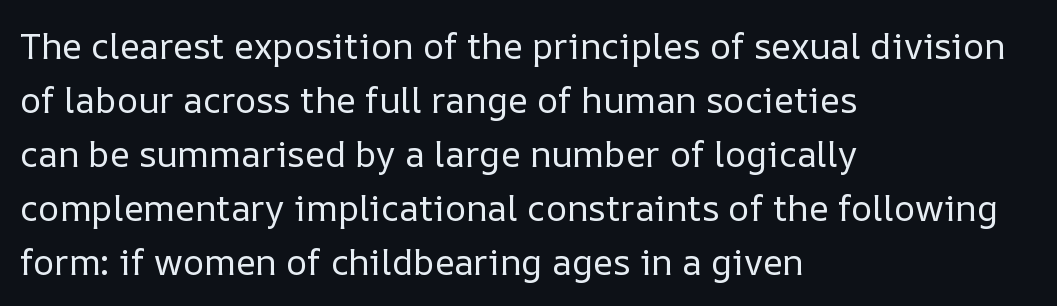
Proportional: the letters do not fall into vertical columns. Notice how the stems are strictly vertical — no italics here. The rows are spaced the way most documents space them. Stems and bowls with no extra thickness — not bold.
